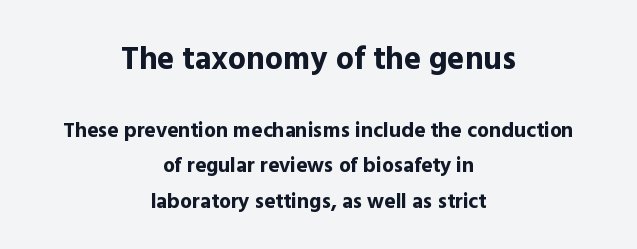
This is sans-serif lettering, the kind often seen on screens and signage. The strip under each line holds only bare page. Do the letters lean? They stand straight. Honestly, the letter spacing is just normal — you wouldn't notice it.
